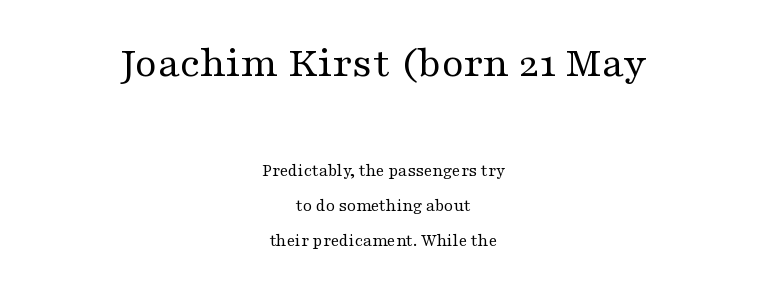
Unmarked baselines from the first word to the last. This is serif lettering, the kind often seen in printed books. Horizontally, the lines are justified to the midpoint only. These two chunks differ in scale, with the top chunk taking the larger measure. The characters are drawn with everyday or finer stroke widths.
